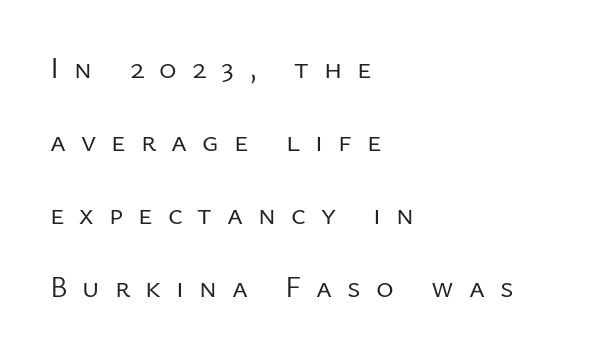
{"serif": "no", "italic": "no", "bold": "no", "weight": "regular", "width": "normal", "stroke_contrast": "low", "x_height": "medium", "monospaced": "no", "underline": "no", "align": "left", "line_spacing": "loose", "line_spacing_ratio": 2.43, "letter_spacing": "wide", "letter_spacing_em": 0.5, "glyph_px": 30}
